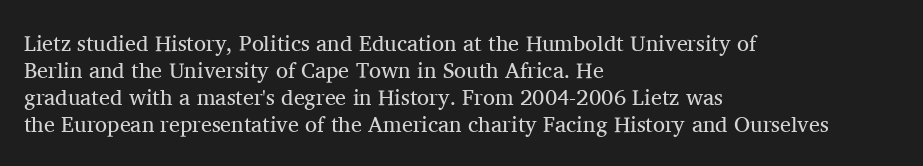
{"italic": "no", "bold": "no", "underline": "no", "align": "left", "line_spacing_ratio": 1.22, "letter_spacing": "normal", "letter_spacing_em": 0.0, "glyph_px": 22}
